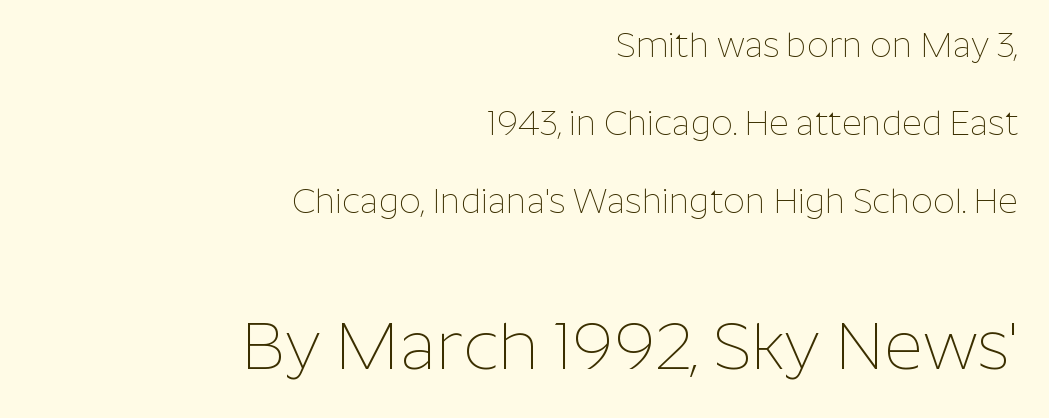
{"serif": "no", "italic": "no", "bold": "no", "weight": "thin", "width": "normal", "stroke_contrast": "low", "x_height": "medium", "monospaced": "no", "underline": "no", "align": "right", "line_spacing": "loose", "line_spacing_ratio": 2.29, "letter_spacing": "normal", "letter_spacing_em": 0.0, "larger_block": "second", "size_ratio": 1.97, "glyph_px": 67}
